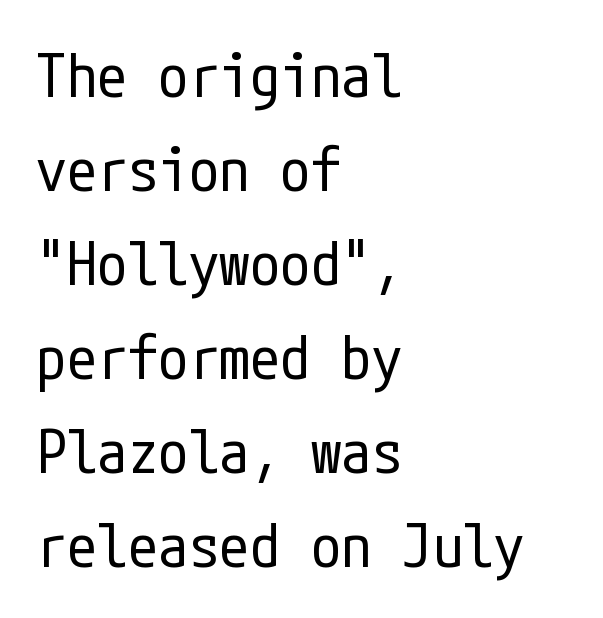
The image shows 61 px regular-weight, condensed sans-serif type, upright; set left-aligned, normal line spacing (1.54x), normal letter spacing, not underlined; low stroke contrast and a medium x-height.
